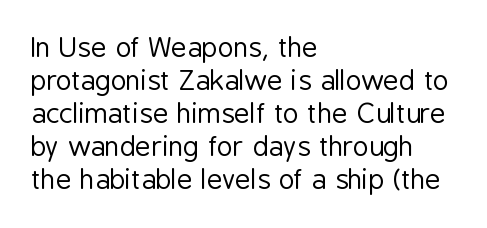
The type sits square on the baseline with zero lean. All the whitespace from short lines collects on the right. Students, note that the glyphs here touch the page at normal intervals. Weight class: somewhere from thin through regular. The foot of each line stays bare and open.
